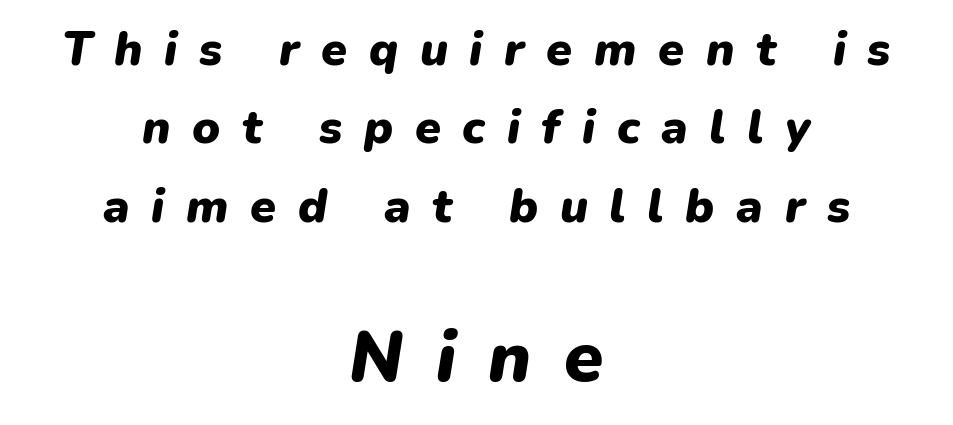
{"italic": "yes", "lean": "right", "slant_degrees": 9, "bold": "yes", "weight": "heavy", "width": "normal", "stroke_contrast": "low", "x_height": "medium", "monospaced": "no", "underline": "no", "align": "center", "line_spacing": "normal", "line_spacing_ratio": 1.67, "letter_spacing": "wide", "letter_spacing_em": 0.46, "larger_block": "second", "size_ratio": 1.51, "glyph_px": 71}
